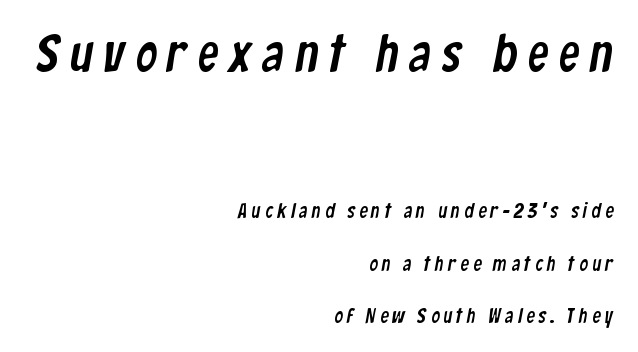
{"serif": "no", "width": "condensed", "stroke_contrast": "low", "x_height": "medium", "monospaced": "no", "underline": "no", "align": "right", "line_spacing": "loose", "line_spacing_ratio": 2.49, "letter_spacing": "wide", "letter_spacing_em": 0.2, "larger_block": "first", "size_ratio": 2.52, "glyph_px": 53}
